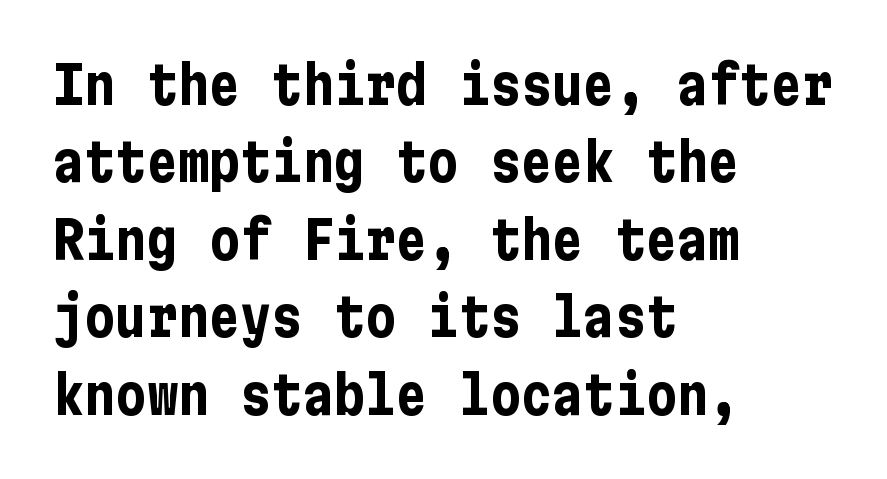
The passage shown is typeset with a sans-serif family. The rendering keeps characters at their native spacing. The rendering anchors every line to the left-hand side. Letters rest on an invisible, unmarked baseline.
